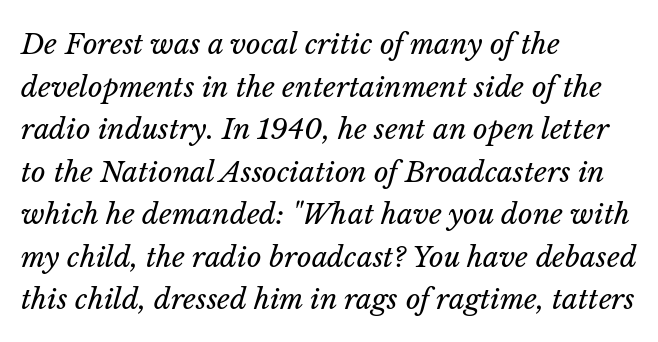
The image shows 28 px regular-weight type, italic (leaning right); set left-aligned, normal line spacing (1.52x), normal letter spacing, not underlined; low stroke contrast and a medium x-height.
